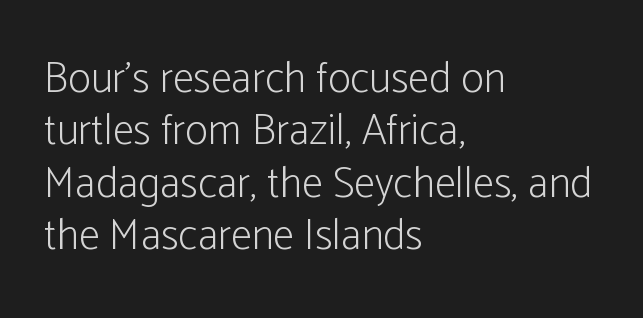
Note the varied advance widths — an 'i' is clearly narrower than an 'm'. The space directly below the letters is spotless. Short note: letters normally spaced. Short and long lines alike share a common starting point at left. Stems and bowls with no extra thickness — not bold.
